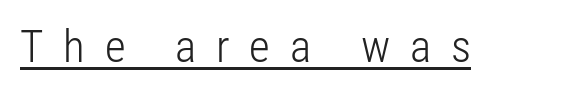
{"serif": "no", "italic": "no", "bold": "no", "weight": "light", "width": "condensed", "stroke_contrast": "low", "x_height": "medium", "monospaced": "no", "underline": "yes", "letter_spacing": "wide", "letter_spacing_em": 0.44, "glyph_px": 45}
